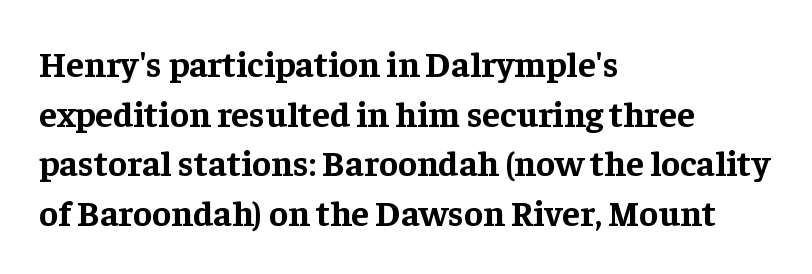
The rendering anchors every line to the left-hand side. You could call the tracking neutral — neither tight nor loose. The characters display serif detailing at their extremities. Vertical strokes here are truly vertical. Note the varied advance widths — an 'i' is clearly narrower than an 'm'. The designer left line spacing at the default.
